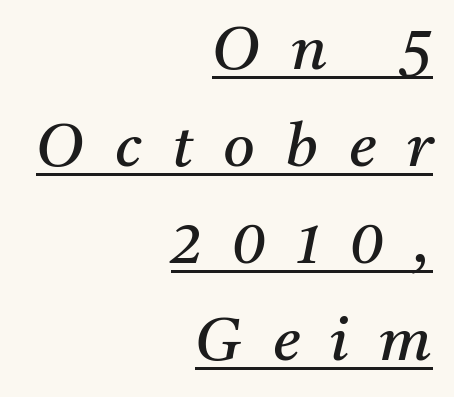
The image shows 61 px regular-weight serif type, italic (leaning right); set right-aligned, normal line spacing (1.59x), unusually wide letter spacing (+0.5 em), underlined; medium stroke contrast and a medium x-height.
